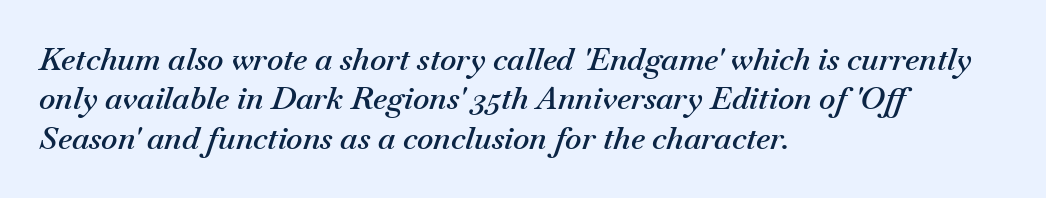
{"italic": "yes", "lean": "right", "slant_degrees": 18, "bold": "semi", "weight": "semibold", "width": "normal", "stroke_contrast": "medium", "x_height": "small", "monospaced": "no", "underline": "no", "align": "left", "line_spacing": "normal", "line_spacing_ratio": 1.27, "letter_spacing": "normal", "letter_spacing_em": 0.0, "glyph_px": 31}
